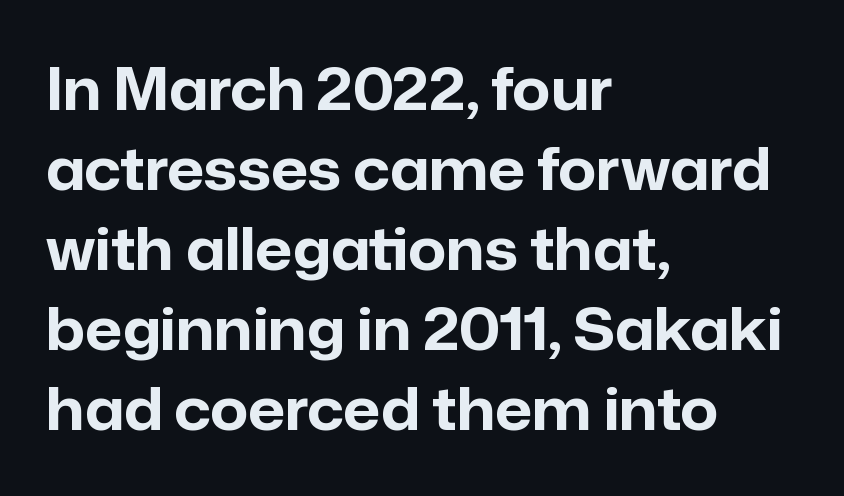
{"serif": "no", "italic": "no", "bold": "yes", "weight": "bold", "width": "normal", "stroke_contrast": "low", "x_height": "medium", "monospaced": "no", "underline": "no", "align": "left", "line_spacing": "normal", "line_spacing_ratio": 1.38, "letter_spacing": "normal", "letter_spacing_em": 0.0, "glyph_px": 58}
